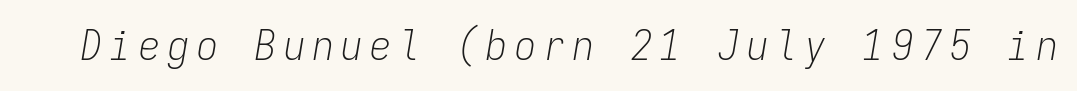
The image shows 42 px light, condensed type, italic (leaning right), monospaced; set not underlined; low stroke contrast and a medium x-height.
